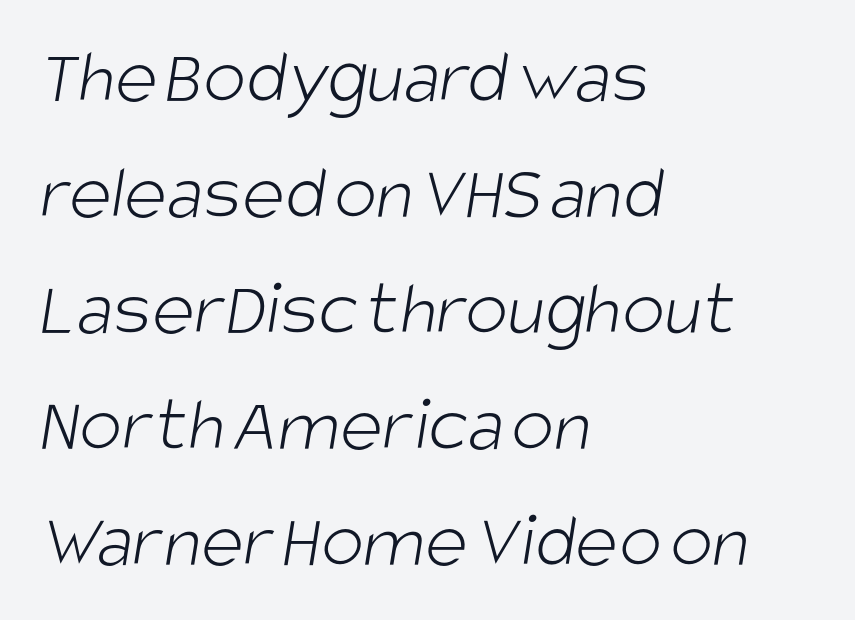
Q: Is the text bold? A: No.
Q: Is the typeface a serif or a sans-serif typeface? A: Sans-serif.
Q: Is the text underlined? A: No.
Q: How is the paragraph aligned? A: Left-aligned.
Q: Is the spacing between letters normal or unusually wide? A: Normal.
Q: Is the spacing between lines tight, normal or loose? A: Normal.
Q: Width (condensed, normal, or wide)? A: Condensed.
Q: Stroke contrast? A: Low.
Q: x-height? A: Large.
Q: Monospaced? A: No.
